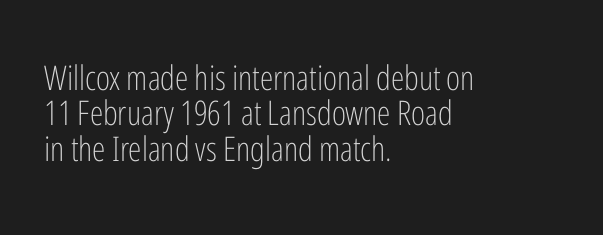
Any mark beneath the type? The region is blank. The compositor pushed each line to the left boundary. Nothing sits at the stroke ends, so this counts as sans-serif. The font's upright variant was chosen for this text. Nothing heavy about these letters — not bold at all. Is this a fixed-width face? No — the glyphs have proportional, varying widths.
